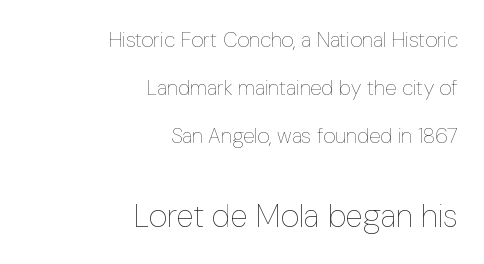
The image shows 32 px thin, condensed type, upright; set right-aligned, loose line spacing (2.28x), normal letter spacing, not underlined; the second (bottom) block is 1.52x larger; low stroke contrast and a medium x-height.
